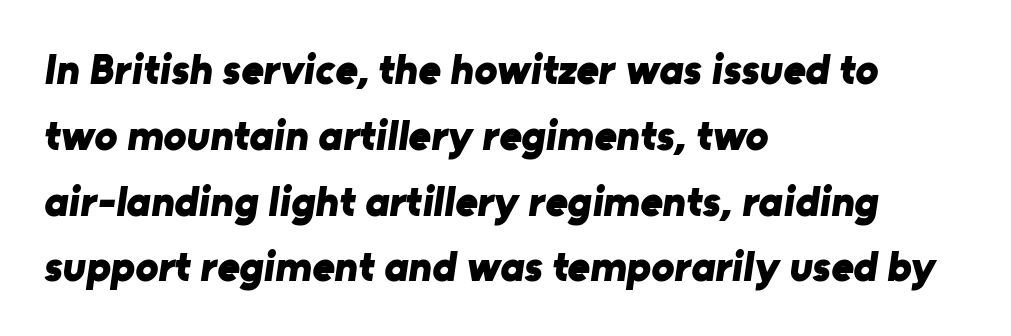
Note the varied advance widths — an 'i' is clearly narrower than an 'm'. Unlike a traditional serif, this face leaves its strokes unadorned. This rendering uses left alignment, leaving the right contour irregular. In terms of letterspacing, this is plain default setting.
